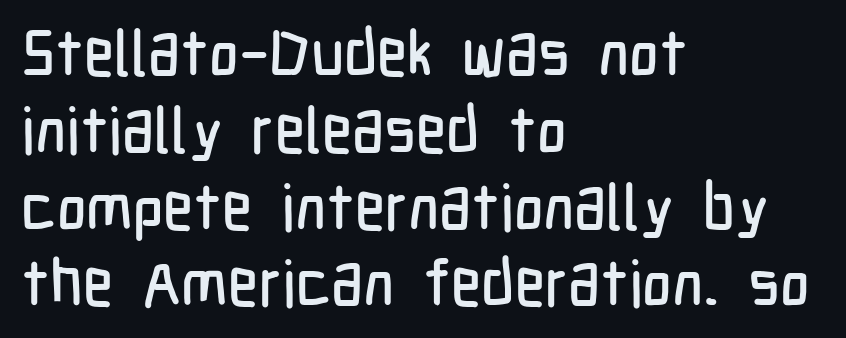
The image shows 64 px condensed sans-serif type, upright; set left-aligned, line spacing 1.2x, normal letter spacing, not underlined; low stroke contrast and a medium x-height.
